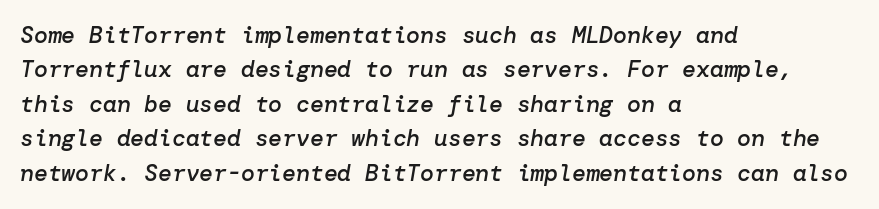
Q: Is the text bold? A: Semi-bold.
Q: Is the text italic (slanted)? A: Yes, it leans right by about 10 degrees.
Q: Is the text underlined? A: No.
Q: How is the paragraph aligned? A: Left-aligned.
Q: Is the spacing between letters normal or unusually wide? A: Normal.
Q: Is the spacing between lines tight, normal or loose? A: Normal.
